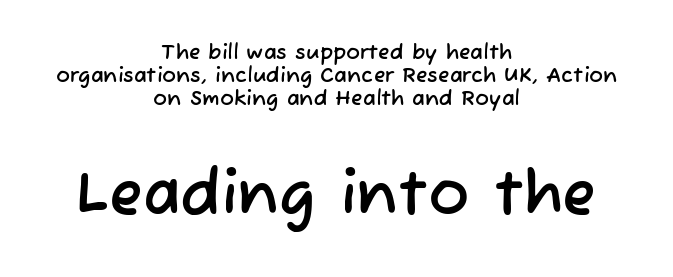
The image shows 62 px sans-serif type; set centered, tight line spacing (1.09x), normal letter spacing, not underlined; the second (bottom) block is 2.95x larger; low stroke contrast and a medium x-height.
